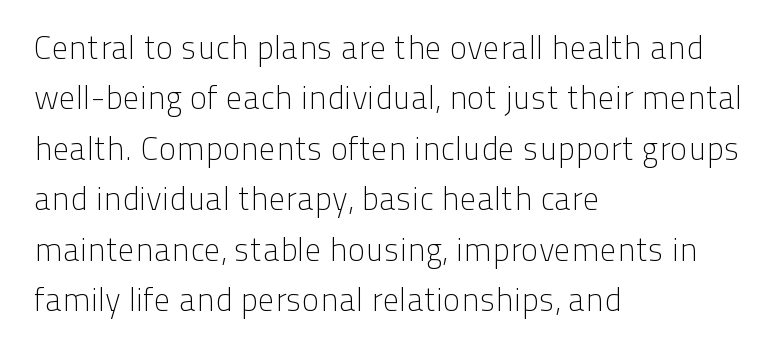
Weight class: somewhere from thin through regular. Honestly, the row spacing looks completely unremarkable. This sample has the flowing, uneven cadence of proportional lettering. A typesetter would call this zero additional tracking. Typeset ragged right — the left edge is the straight one. Honestly, there is no underline to notice here at all.
